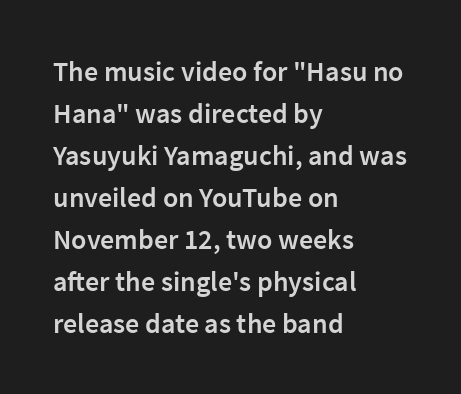
Q: Is the text bold? A: Semi-bold.
Q: Is the text italic (slanted)? A: No, it is upright.
Q: Is the typeface a serif or a sans-serif typeface? A: Sans-serif.
Q: Is the text underlined? A: No.
Q: How is the paragraph aligned? A: Left-aligned.
Q: Is the spacing between letters normal or unusually wide? A: Normal.
Q: Is the spacing between lines tight, normal or loose? A: Normal.
Q: Width (condensed, normal, or wide)? A: Normal.
Q: Stroke contrast? A: Low.
Q: x-height? A: Medium.
Q: Monospaced? A: No.
